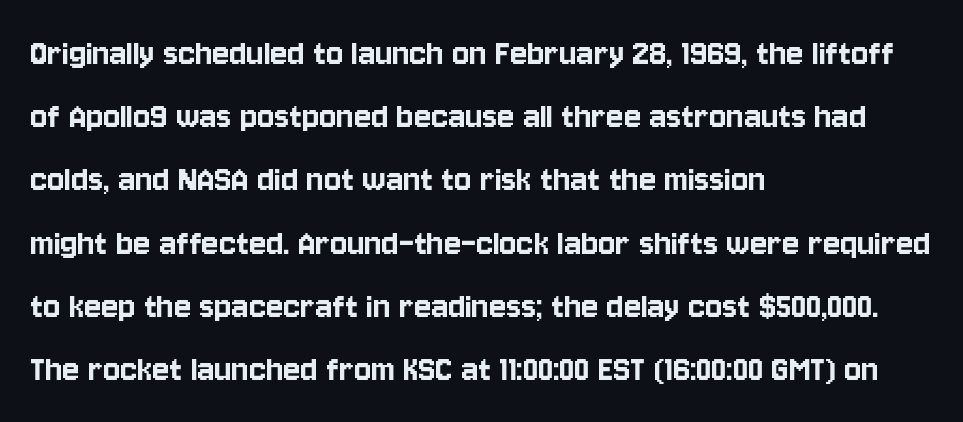
{"serif": "no", "italic": "no", "width": "condensed", "stroke_contrast": "low", "x_height": "large", "monospaced": "no", "underline": "no", "align": "left", "line_spacing": "normal", "line_spacing_ratio": 1.58, "letter_spacing": "normal", "letter_spacing_em": 0.0, "glyph_px": 40}
